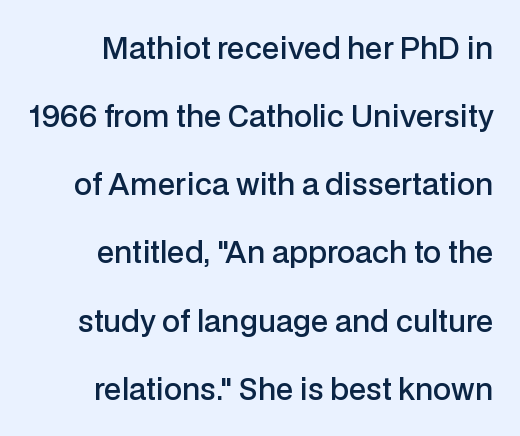
Q: Is the text bold? A: Semi-bold.
Q: Is the text italic (slanted)? A: No, it is upright.
Q: Is the typeface a serif or a sans-serif typeface? A: Sans-serif.
Q: Is the text underlined? A: No.
Q: How is the paragraph aligned? A: Right-aligned.
Q: Is the spacing between letters normal or unusually wide? A: Normal.
Q: Is the spacing between lines tight, normal or loose? A: Loose.
Q: Width (condensed, normal, or wide)? A: Normal.
Q: Stroke contrast? A: Low.
Q: x-height? A: Medium.
Q: Monospaced? A: No.
